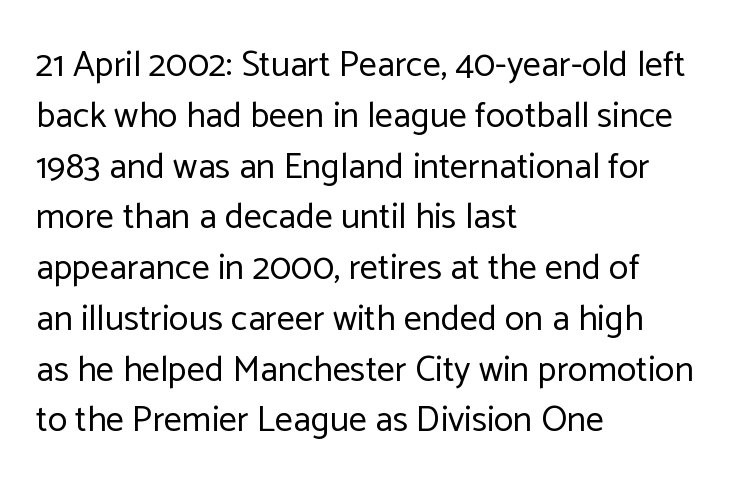
Weight: in the light-to-regular range. Posture: vertical. Each letter's strokes conclude bluntly, with no projecting serifs. Words appear dense and cohesive because spacing is normal.
